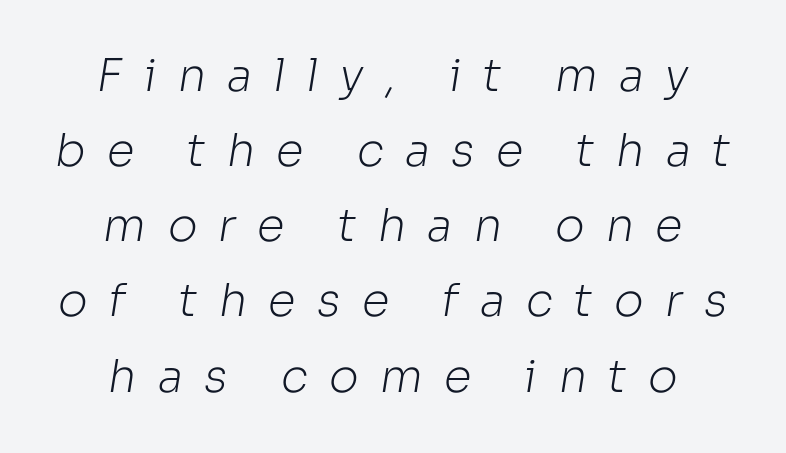
The image shows 45 px light sans-serif type; set centered, normal line spacing (1.67x), unusually wide letter spacing (+0.47 em), not underlined; low stroke contrast and a medium x-height.
